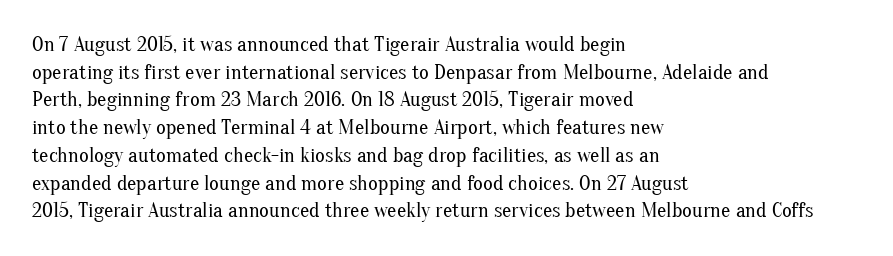
{"italic": "no", "bold": "no", "underline": "no", "align": "left", "line_spacing": "normal", "line_spacing_ratio": 1.32, "letter_spacing": "normal", "letter_spacing_em": 0.0, "glyph_px": 21}
